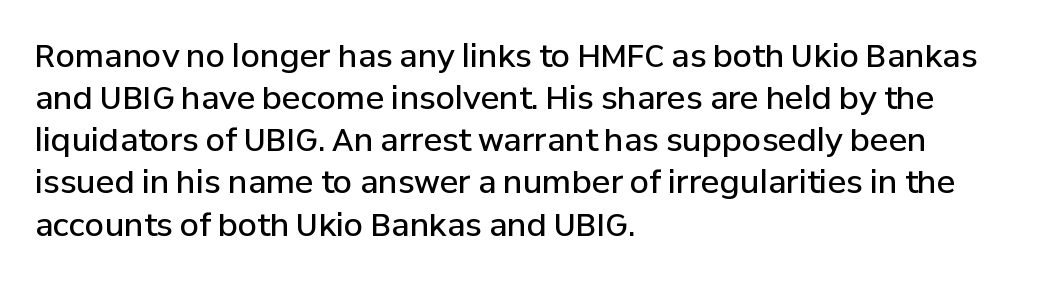
Q: Is the text bold? A: Semi-bold.
Q: Is the text italic (slanted)? A: No, it is upright.
Q: Is the typeface a serif or a sans-serif typeface? A: Sans-serif.
Q: Is the text underlined? A: No.
Q: How is the paragraph aligned? A: Left-aligned.
Q: Is the spacing between letters normal or unusually wide? A: Normal.
Q: Is the spacing between lines tight, normal or loose? A: Normal.
Q: Width (condensed, normal, or wide)? A: Normal.
Q: Stroke contrast? A: Low.
Q: x-height? A: Medium.
Q: Monospaced? A: No.
